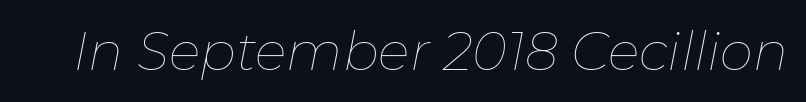
The image shows 53 px thin type, italic (leaning right); set normal letter spacing, not underlined; low stroke contrast and a medium x-height.
